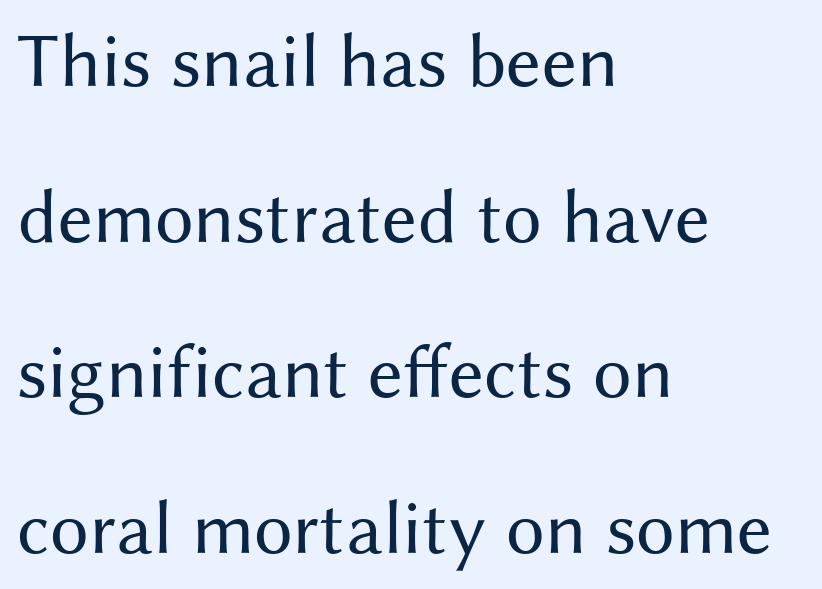
The image shows 77 px regular-weight sans-serif type, upright; set left-aligned, loose line spacing (2.02x), normal letter spacing, not underlined; medium stroke contrast and a medium x-height.
